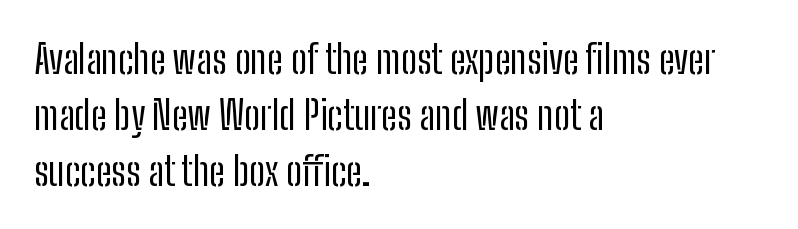
Bare-footed words on every line. The rendering uses natural spacing where letterforms have individual widths. The vertical gap from one line to the next is medium. Unlike italic type, these characters show no tilt at all. Is the stroke heavy? The answer is a plain regular-or-lighter.
